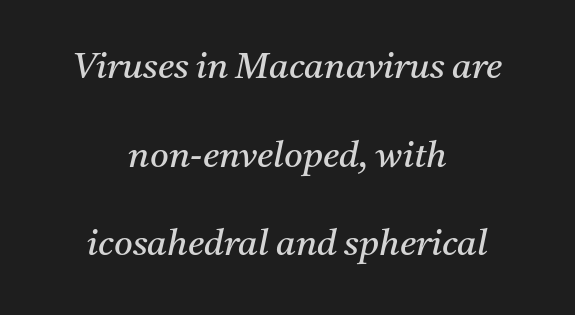
The image shows 36 px regular-weight serif type, italic (leaning right); set centered, loose line spacing (2.46x), normal letter spacing, not underlined; medium stroke contrast and a medium x-height.
